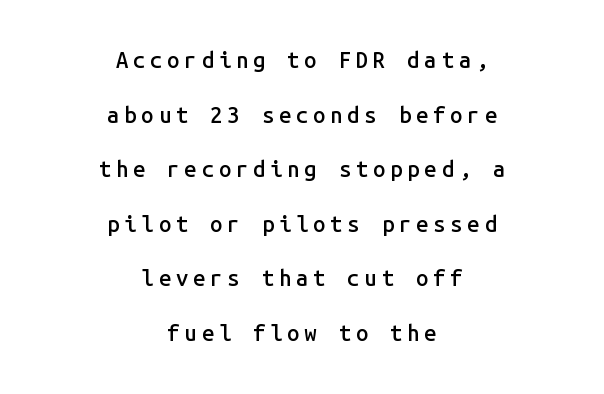
{"italic": "no", "bold": "semi", "underline": "no", "align": "center", "line_spacing": "loose", "line_spacing_ratio": 2.48, "letter_spacing": "wide", "letter_spacing_em": 0.22, "glyph_px": 22}
